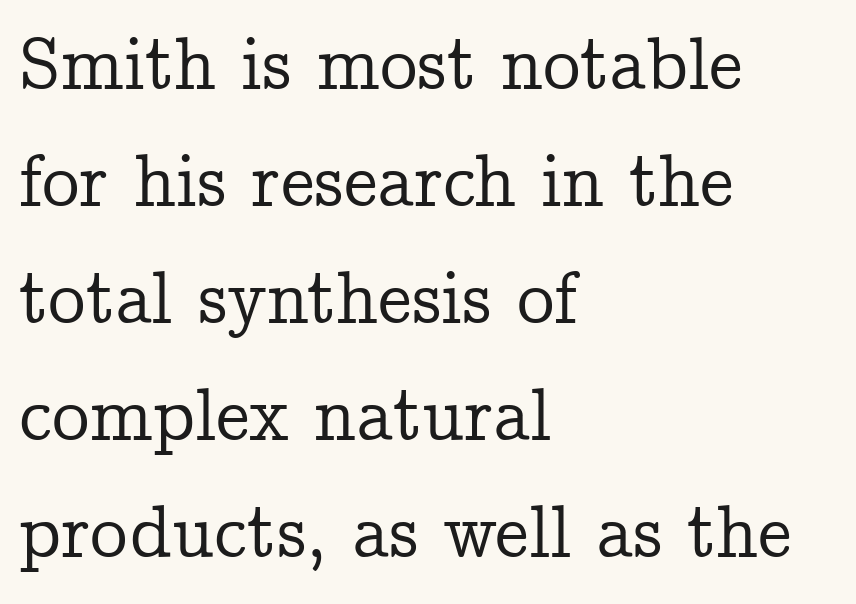
{"serif": "yes", "italic": "no", "width": "normal", "stroke_contrast": "low", "x_height": "medium", "monospaced": "no", "underline": "no", "align": "left", "line_spacing": "normal", "line_spacing_ratio": 1.56, "letter_spacing": "normal", "letter_spacing_em": 0.0, "glyph_px": 75}
